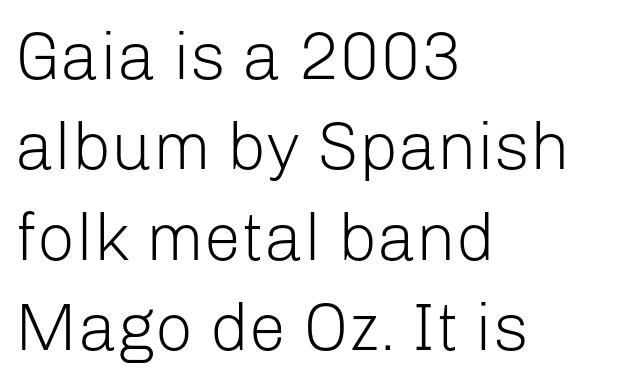
{"serif": "no", "italic": "no", "bold": "no", "weight": "light", "width": "normal", "stroke_contrast": "low", "x_height": "medium", "monospaced": "no", "underline": "no", "align": "left", "line_spacing": "normal", "line_spacing_ratio": 1.35, "letter_spacing": "normal", "letter_spacing_em": 0.0, "glyph_px": 67}
